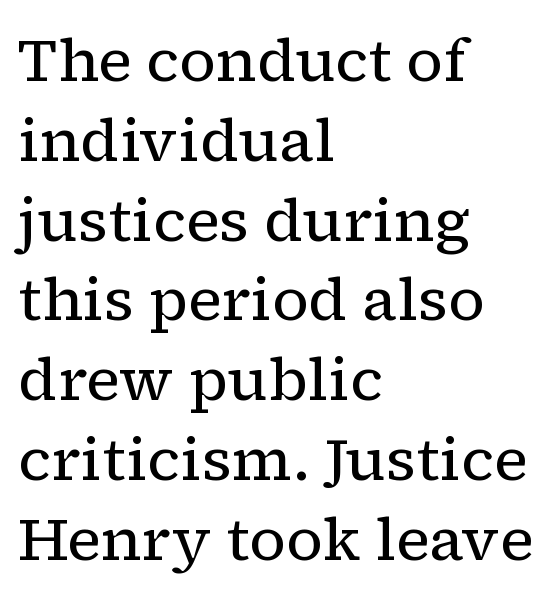
The image shows 60 px regular-weight serif type, upright; set left-aligned, normal line spacing (1.33x), normal letter spacing, not underlined; low stroke contrast and a medium x-height.
